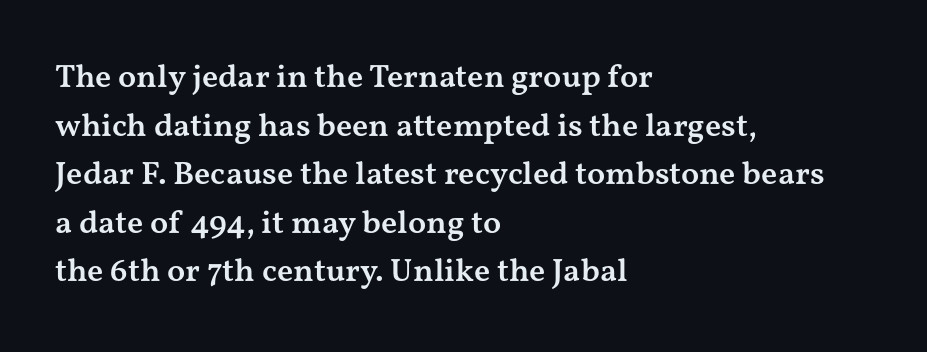
Q: Is the text bold? A: Semi-bold.
Q: Is the text italic (slanted)? A: No, it is upright.
Q: Is the typeface a serif or a sans-serif typeface? A: Serif.
Q: Is the text underlined? A: No.
Q: How is the paragraph aligned? A: Left-aligned.
Q: Is the spacing between letters normal or unusually wide? A: Normal.
Q: Is the spacing between lines tight, normal or loose? A: Normal.
Q: Width (condensed, normal, or wide)? A: Wide.
Q: Stroke contrast? A: Medium.
Q: x-height? A: Medium.
Q: Monospaced? A: No.
